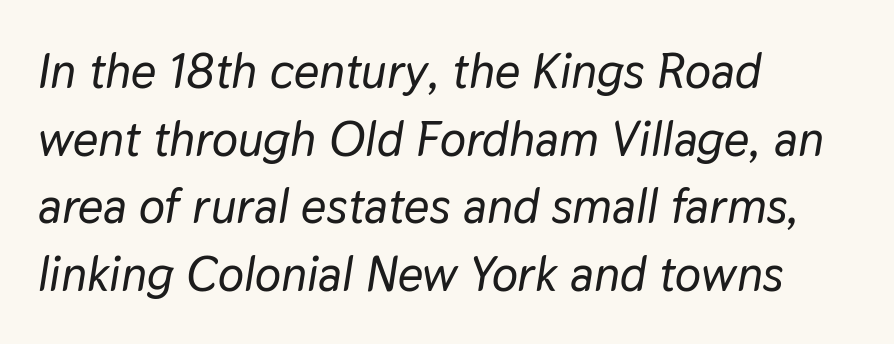
The image shows 49 px text type, italic (leaning right); set left-aligned, normal line spacing (1.38x), normal letter spacing, not underlined; low stroke contrast and a medium x-height.
